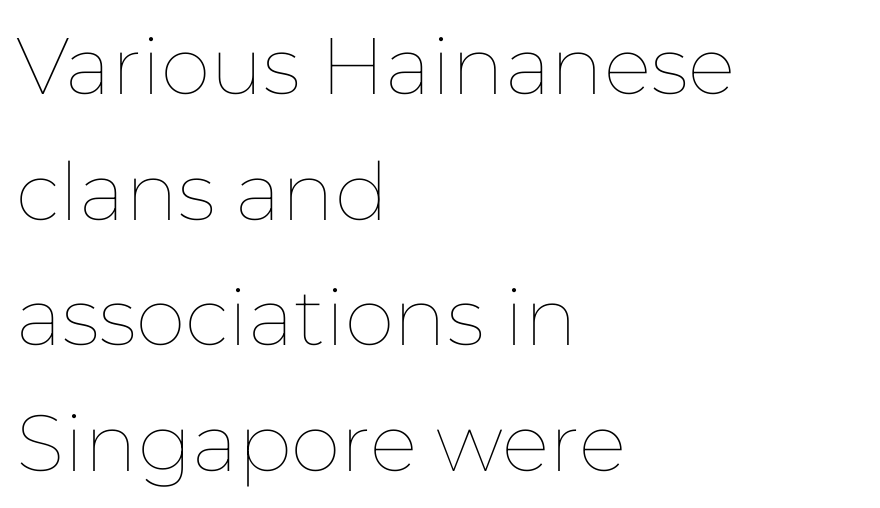
The image shows 80 px thin type, upright; set left-aligned, normal line spacing (1.57x), normal letter spacing, not underlined; low stroke contrast and a medium x-height.
